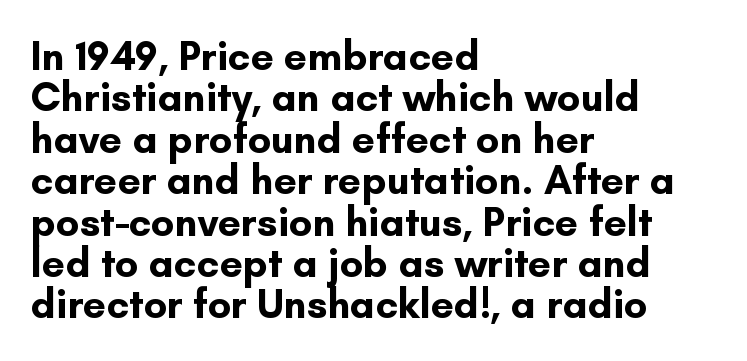
{"serif": "no", "italic": "no", "bold": "yes", "weight": "bold", "width": "normal", "stroke_contrast": "low", "x_height": "small", "monospaced": "no", "underline": "no", "align": "left", "line_spacing": "tight", "line_spacing_ratio": 1.01, "letter_spacing": "normal", "letter_spacing_em": 0.0, "glyph_px": 41}
